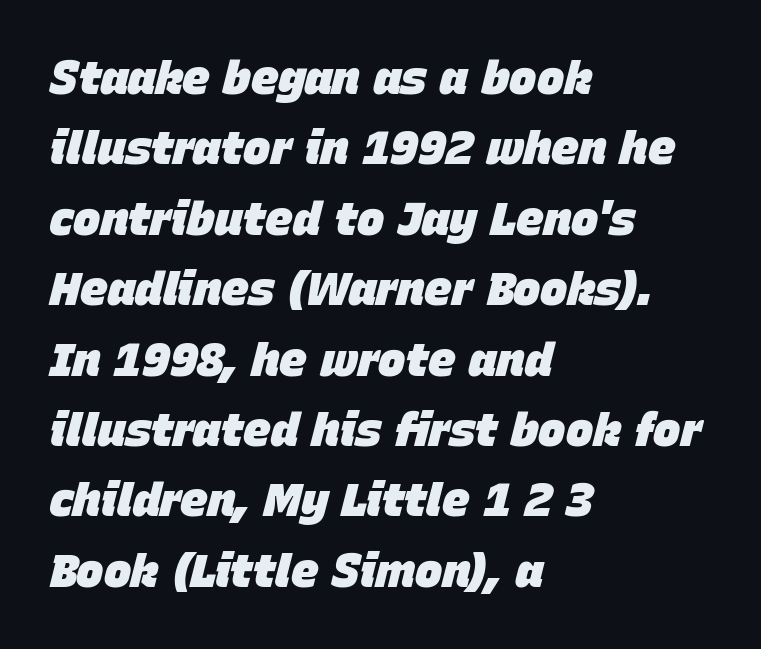
The image shows 46 px heavy type, italic (leaning right); set left-aligned, normal line spacing (1.53x), normal letter spacing, not underlined; low stroke contrast and a large x-height.
